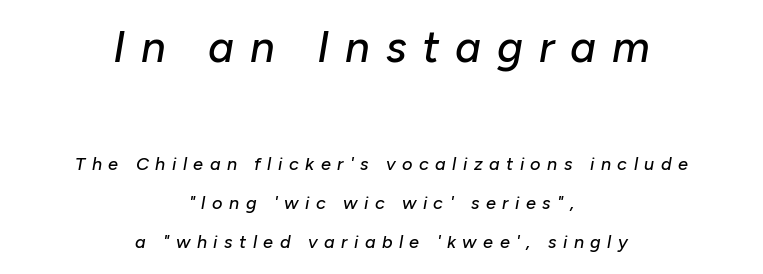
Q: Is the text italic (slanted)? A: Yes, it leans right by about 10 degrees.
Q: Is the text underlined? A: No.
Q: How is the paragraph aligned? A: Centered.
Q: Is the spacing between letters normal or unusually wide? A: Unusually wide.
Q: Is the spacing between lines tight, normal or loose? A: Loose.
Q: Which block of text is set in a larger size, the first (top) or the second (bottom)? A: The first (top) one.
Q: Width (condensed, normal, or wide)? A: Normal.
Q: Stroke contrast? A: Low.
Q: x-height? A: Medium.
Q: Monospaced? A: No.
